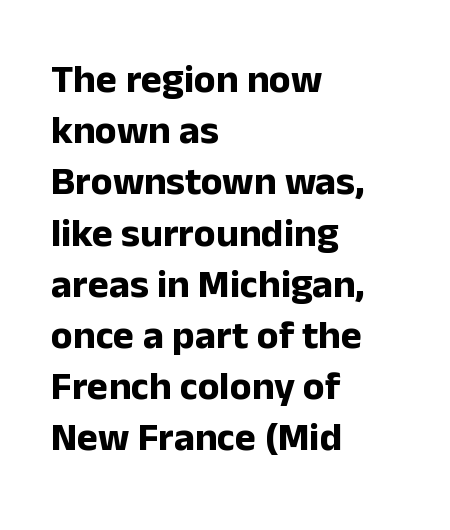
Q: Is the text bold? A: Yes.
Q: Is the text italic (slanted)? A: No, it is upright.
Q: Is the typeface a serif or a sans-serif typeface? A: Sans-serif.
Q: Is the text underlined? A: No.
Q: How is the paragraph aligned? A: Left-aligned.
Q: Is the spacing between letters normal or unusually wide? A: Normal.
Q: Is the spacing between lines tight, normal or loose? A: Normal.
Q: Width (condensed, normal, or wide)? A: Normal.
Q: Stroke contrast? A: Low.
Q: x-height? A: Medium.
Q: Monospaced? A: No.
